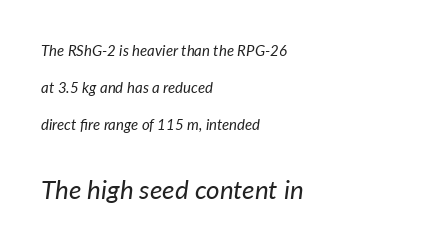
{"italic": "yes", "lean": "right", "slant_degrees": 7, "bold": "no", "underline": "no", "align": "left", "line_spacing": "loose", "line_spacing_ratio": 2.48, "letter_spacing": "normal", "letter_spacing_em": 0.0, "larger_block": "second", "size_ratio": 1.73, "glyph_px": 26}
